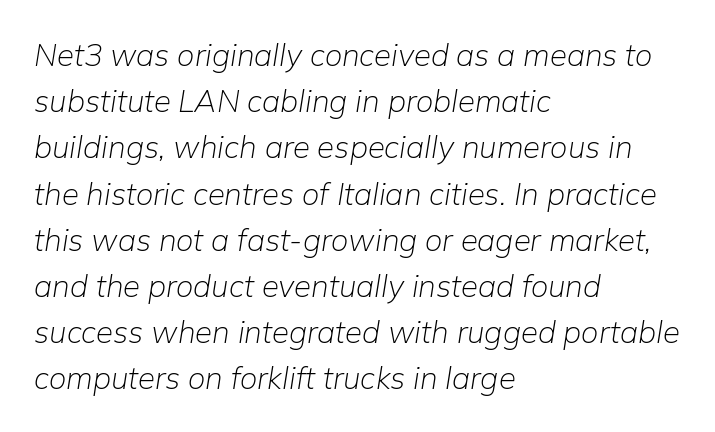
{"italic": "yes", "lean": "right", "slant_degrees": 9, "bold": "no", "weight": "light", "width": "normal", "stroke_contrast": "low", "x_height": "medium", "monospaced": "no", "underline": "no", "align": "left", "line_spacing": "normal", "line_spacing_ratio": 1.49, "letter_spacing": "normal", "letter_spacing_em": 0.0, "glyph_px": 31}
